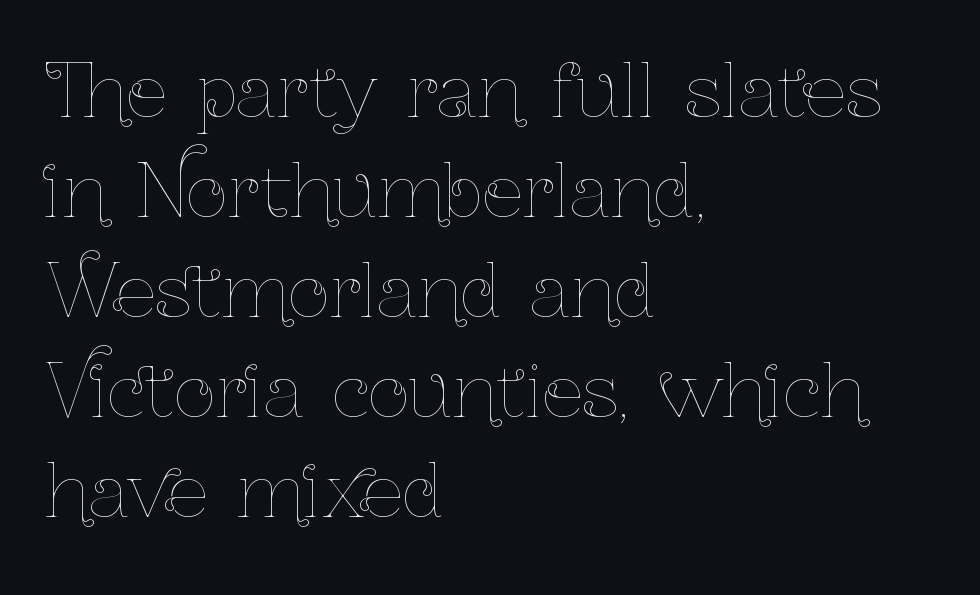
Q: Is the text bold? A: No.
Q: Is the text italic (slanted)? A: No, it is upright.
Q: Is the text underlined? A: No.
Q: How is the paragraph aligned? A: Left-aligned.
Q: Is the spacing between letters normal or unusually wide? A: Normal.
Q: Is the spacing between lines tight, normal or loose? A: Normal.
Q: Width (condensed, normal, or wide)? A: Condensed.
Q: Stroke contrast? A: Low.
Q: x-height? A: Medium.
Q: Monospaced? A: No.
